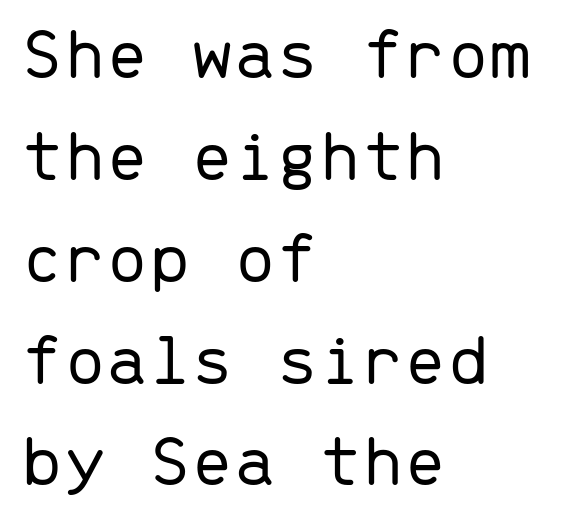
Q: Is the text bold? A: No.
Q: Is the text italic (slanted)? A: No, it is upright.
Q: Is the typeface a serif or a sans-serif typeface? A: Sans-serif.
Q: Is the text underlined? A: No.
Q: How is the paragraph aligned? A: Left-aligned.
Q: Is the spacing between letters normal or unusually wide? A: Normal.
Q: Is the spacing between lines tight, normal or loose? A: Normal.
Q: Width (condensed, normal, or wide)? A: Normal.
Q: Stroke contrast? A: Low.
Q: x-height? A: Medium.
Q: Monospaced? A: Yes.
